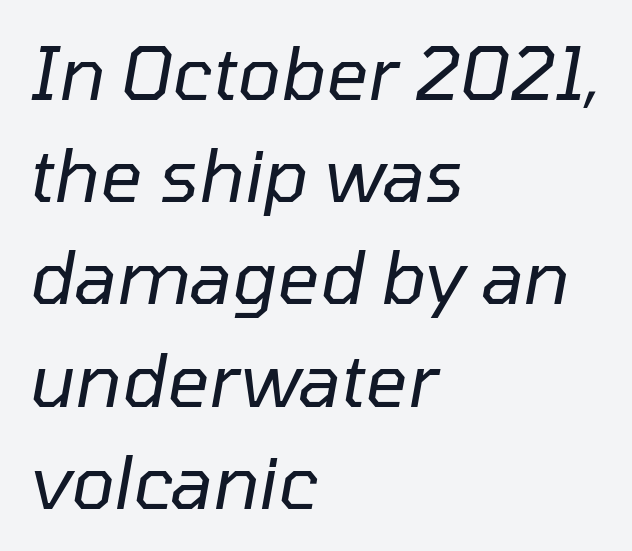
{"italic": "yes", "lean": "right", "slant_degrees": 10, "bold": "no", "weight": "regular", "width": "normal", "stroke_contrast": "low", "x_height": "medium", "monospaced": "no", "underline": "no", "align": "left", "line_spacing": "normal", "line_spacing_ratio": 1.4, "letter_spacing": "normal", "letter_spacing_em": 0.0, "glyph_px": 73}
